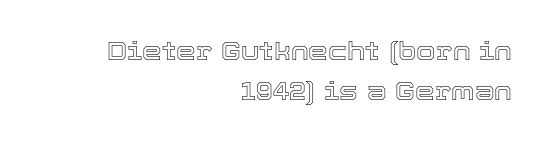
Spacing between characters is what you'd get straight out of the box. Posture: straight, roman, zero tilt. The typesetter chose a ragged-left arrangement here. The area under the type is left untouched.
